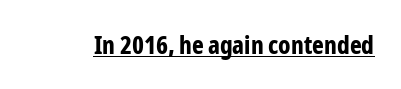
The face used here appears with an underline applied. Nope, not italic — everything's standing straight. This is heavy type, rendered in bold. Nobody touched the tracking dial on this one.
